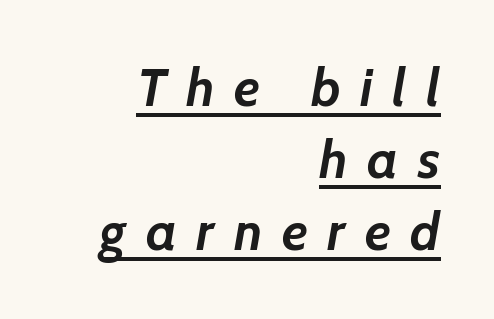
The image shows 53 px semibold type, italic (leaning right); set right-aligned, normal line spacing (1.36x), unusually wide letter spacing (+0.37 em), underlined; low stroke contrast and a medium x-height.
